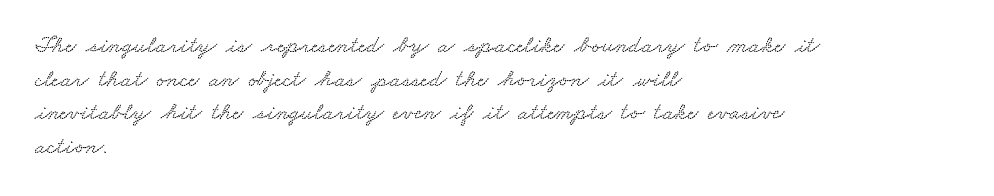
Anything drawn beneath the words? Only blank space. Horizontal bands of white between lines are of average thickness. Compared with typical body copy, the letter spacing here is the same. The setting favours the left margin, as ordinary paragraphs usually do.
